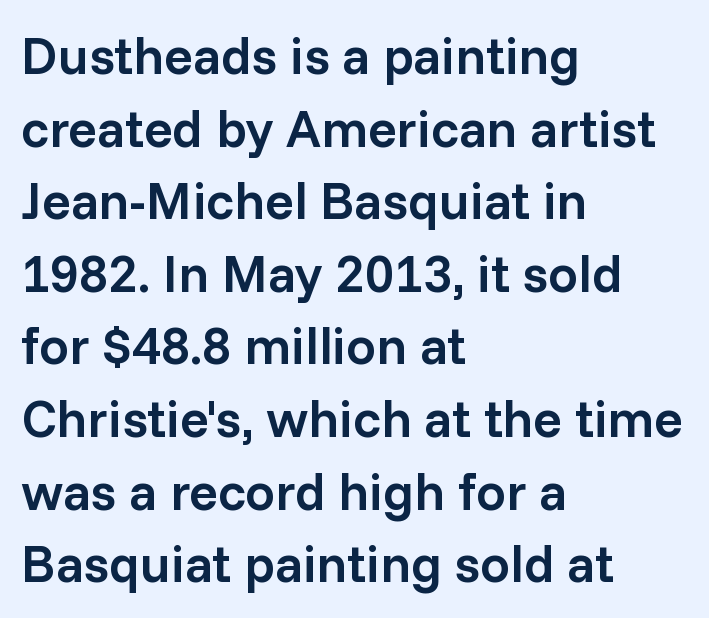
{"serif": "no", "italic": "no", "bold": "semi", "weight": "semibold", "width": "normal", "stroke_contrast": "low", "x_height": "medium", "monospaced": "no", "underline": "no", "align": "left", "line_spacing": "normal", "line_spacing_ratio": 1.37, "letter_spacing": "normal", "letter_spacing_em": 0.0, "glyph_px": 53}
